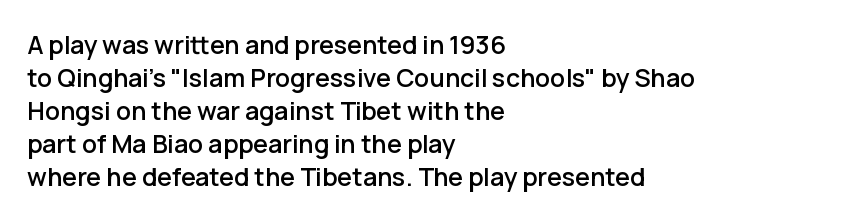
Every row of glyphs begins at an identical x-position on the left. Words appear dense and cohesive because spacing is normal. Unlike italic type, these characters show no tilt at all. Vertical spacing — default. Check under the words: just untouched page.
